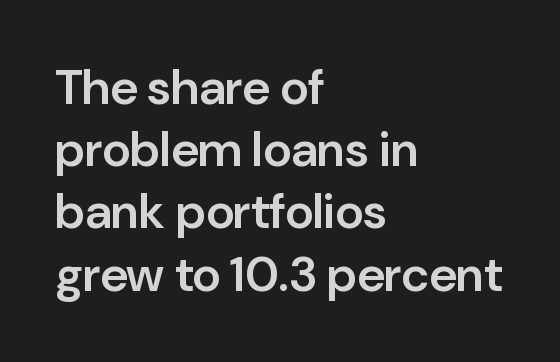
{"serif": "no", "italic": "no", "bold": "semi", "weight": "semibold", "width": "normal", "stroke_contrast": "low", "x_height": "medium", "monospaced": "no", "underline": "no", "align": "left", "line_spacing": "normal", "line_spacing_ratio": 1.27, "letter_spacing": "normal", "letter_spacing_em": 0.0, "glyph_px": 49}
